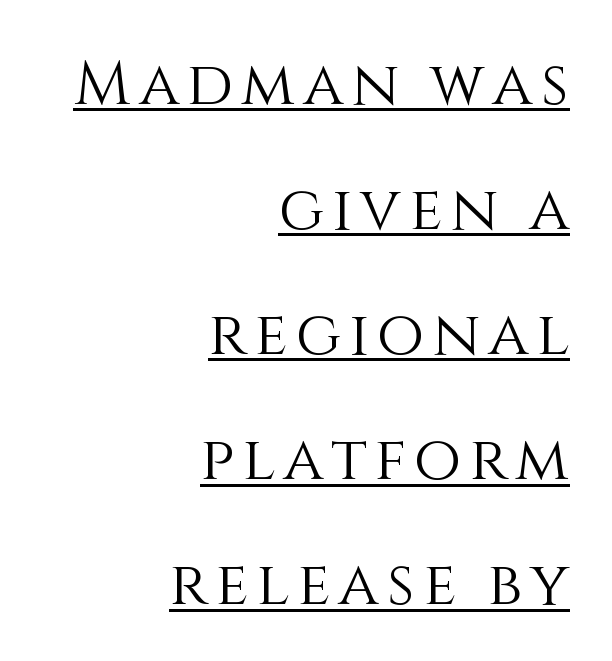
Each line ends at the same right margin while the left side varies. In designer terms, the underline attribute is active on this setting. The passage shown is typed in a proportional face where columns would drift. The font sits on the lighter half of the weight spectrum, regular included. One glance says open: line gaps are wider than usual. Style check: upright.
